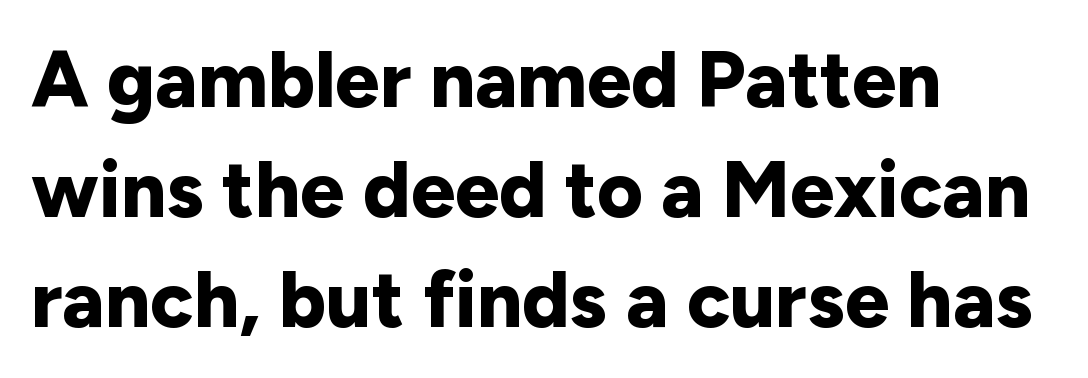
The image shows 79 px bold sans-serif type, upright; set left-aligned, normal line spacing (1.39x), normal letter spacing, not underlined; low stroke contrast and a medium x-height.
